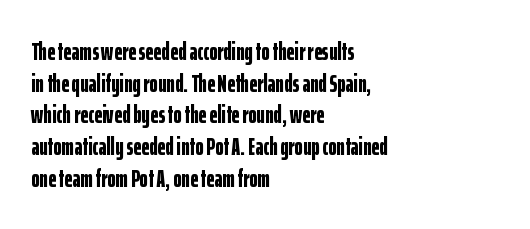
The image shows 25 px bold type, upright; set left-aligned, normal line spacing (1.27x), normal letter spacing, not underlined.
